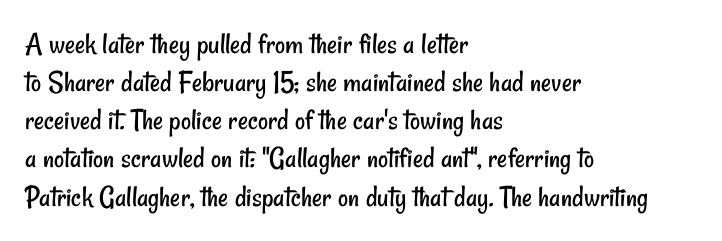
{"serif": "no", "bold": "no", "weight": "regular", "width": "condensed", "stroke_contrast": "low", "x_height": "small", "monospaced": "no", "underline": "no", "align": "left", "line_spacing_ratio": 1.23, "letter_spacing": "normal", "letter_spacing_em": 0.0, "glyph_px": 31}
